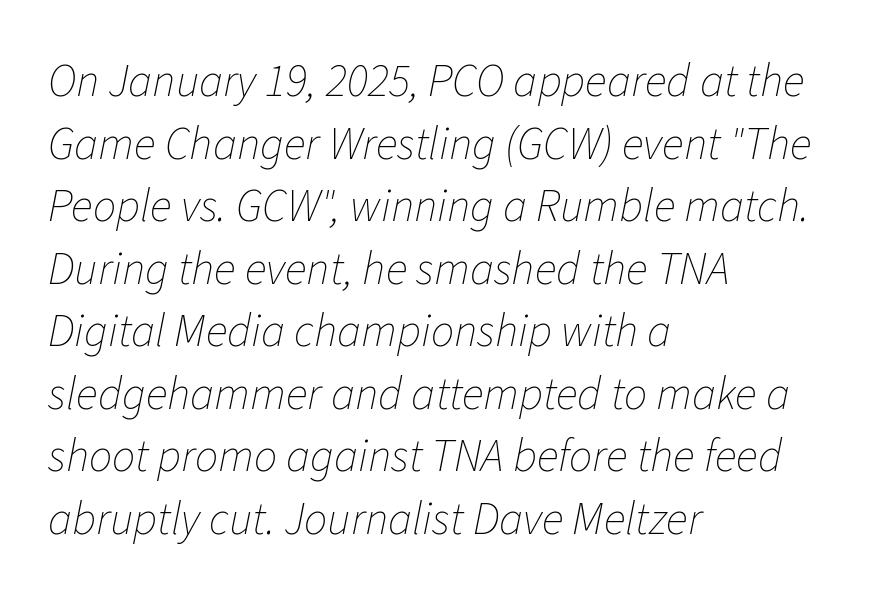
Q: Is the text bold? A: No.
Q: Is the text italic (slanted)? A: Yes, it leans right by about 11 degrees.
Q: Is the text underlined? A: No.
Q: How is the paragraph aligned? A: Left-aligned.
Q: Is the spacing between letters normal or unusually wide? A: Normal.
Q: Is the spacing between lines tight, normal or loose? A: Normal.
Q: Width (condensed, normal, or wide)? A: Normal.
Q: Stroke contrast? A: Low.
Q: x-height? A: Medium.
Q: Monospaced? A: No.
